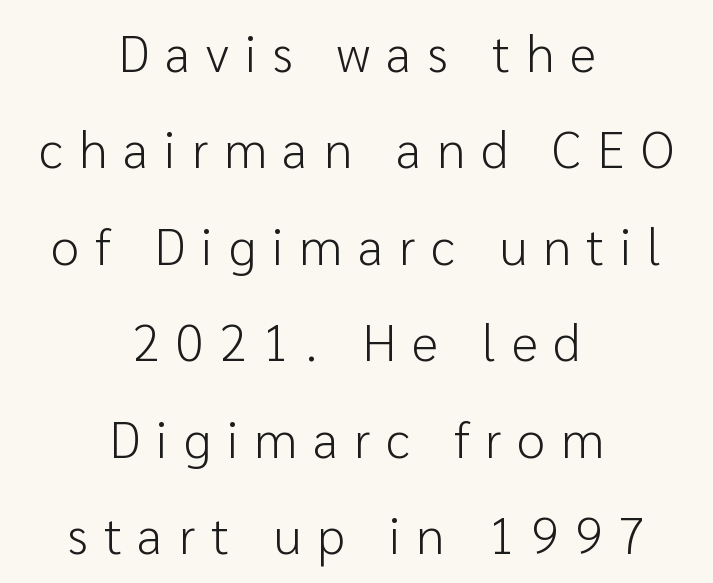
Q: Is the text bold? A: No.
Q: Is the text italic (slanted)? A: No, it is upright.
Q: Is the typeface a serif or a sans-serif typeface? A: Sans-serif.
Q: Is the text underlined? A: No.
Q: How is the paragraph aligned? A: Centered.
Q: Is the spacing between letters normal or unusually wide? A: Unusually wide.
Q: Width (condensed, normal, or wide)? A: Normal.
Q: Stroke contrast? A: Low.
Q: x-height? A: Medium.
Q: Monospaced? A: No.
